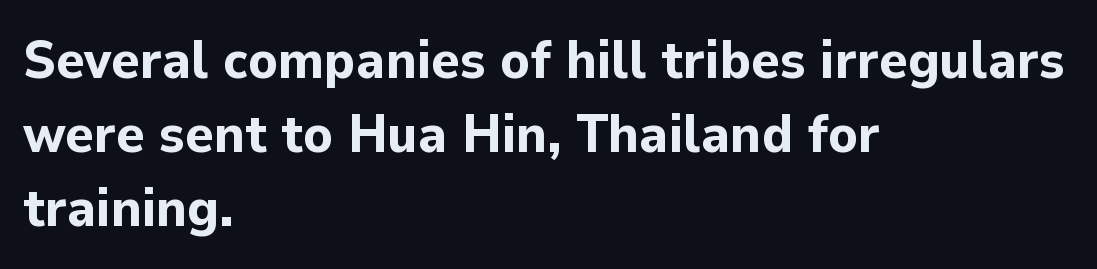
Q: Is the text bold? A: Yes.
Q: Is the text italic (slanted)? A: No, it is upright.
Q: Is the typeface a serif or a sans-serif typeface? A: Sans-serif.
Q: Is the text underlined? A: No.
Q: How is the paragraph aligned? A: Left-aligned.
Q: Is the spacing between letters normal or unusually wide? A: Normal.
Q: Is the spacing between lines tight, normal or loose? A: Normal.
Q: Width (condensed, normal, or wide)? A: Normal.
Q: Stroke contrast? A: Low.
Q: x-height? A: Medium.
Q: Monospaced? A: No.
